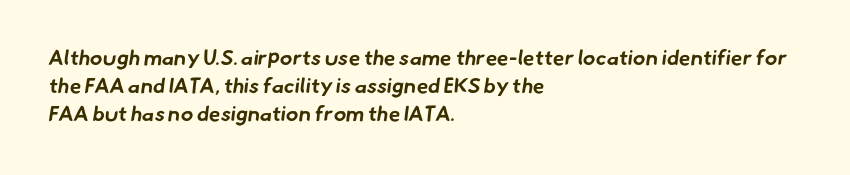
{"bold": "yes", "underline": "no", "align": "left", "line_spacing": "normal", "line_spacing_ratio": 1.34, "letter_spacing": "normal", "letter_spacing_em": 0.0, "glyph_px": 21}
